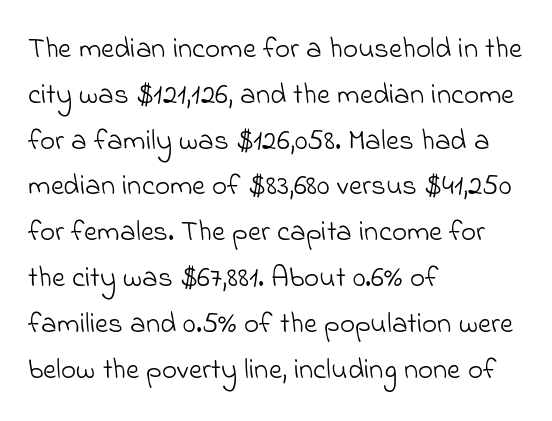
The image shows 29 px light sans-serif type; set left-aligned, normal line spacing (1.58x), normal letter spacing, not underlined; low stroke contrast and a small x-height.
